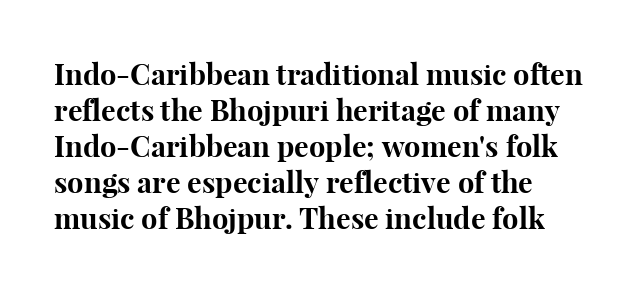
The image shows 29 px bold serif type, upright; set line spacing 1.24x, normal letter spacing, not underlined; high stroke contrast and a medium x-height.
